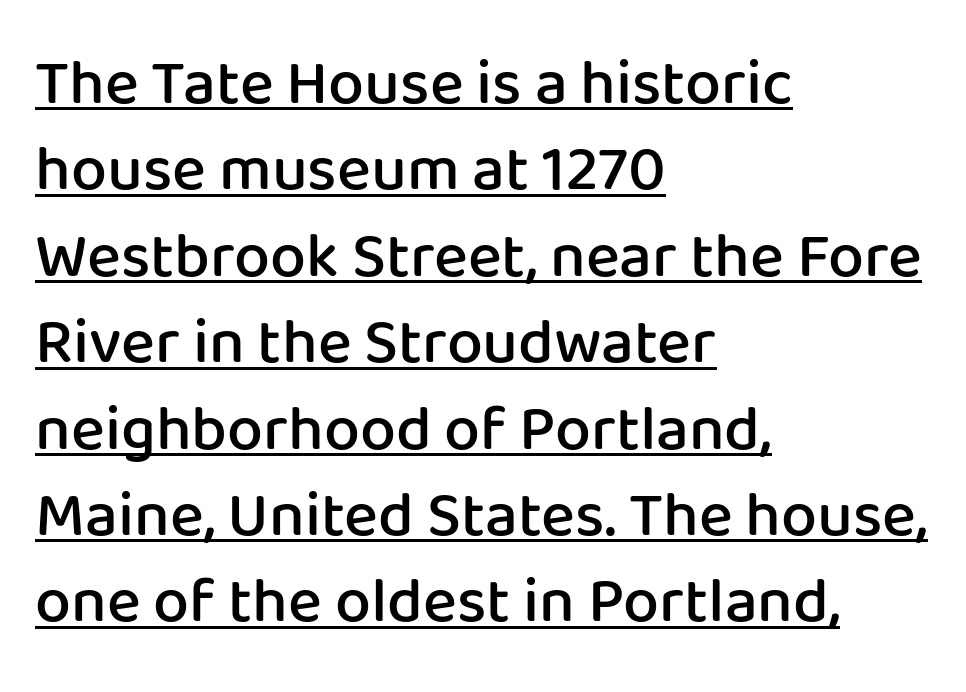
Emphasis is given by a line drawn under the lettering. Vertical strokes here are truly vertical. What weight is shown? A semibold, between regular and bold. The lines sit at an ordinary, default distance from one another. Standard letterfit; no display-style spreading of the glyphs.
